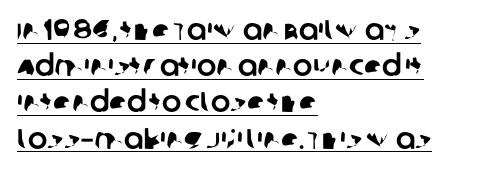
The image shows 29 px sans-serif type; set left-aligned, normal line spacing (1.25x), normal letter spacing, underlined; low stroke contrast and a large x-height.
